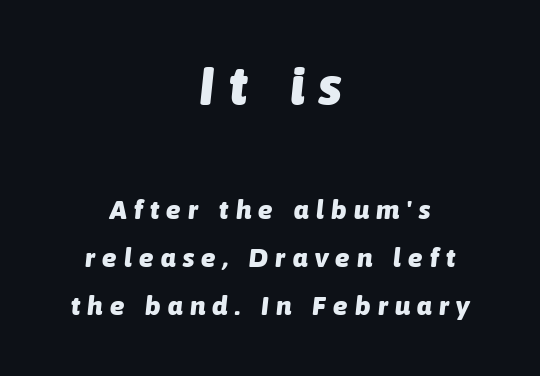
The image shows 54 px heavy type, italic (leaning right); set centered, line spacing 1.78x, unusually wide letter spacing (+0.27 em), not underlined; the first (top) block is 2.0x larger; low stroke contrast and a medium x-height.
